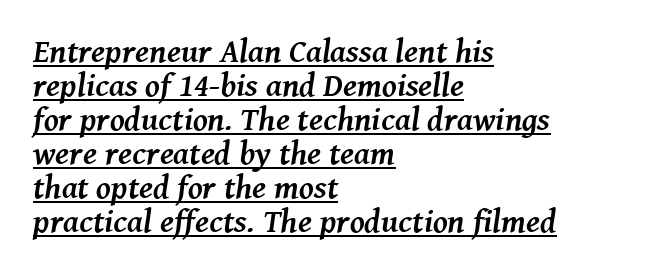
{"serif": "yes", "italic": "yes", "lean": "right", "slant_degrees": 8, "bold": "yes", "weight": "semibold", "width": "normal", "stroke_contrast": "medium", "x_height": "medium", "monospaced": "no", "underline": "yes", "align": "left", "line_spacing": "tight", "line_spacing_ratio": 1.03, "letter_spacing": "normal", "letter_spacing_em": 0.0, "glyph_px": 33}
